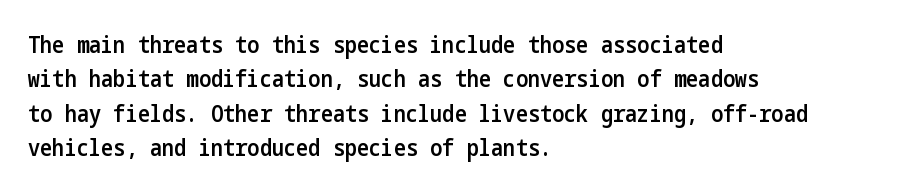
The sample has been set in demibold, a notch under bold. Students, observe: this is what conventionally led text looks like. All the whitespace from short lines collects on the right. Descenders are the only things crossing below the line.
